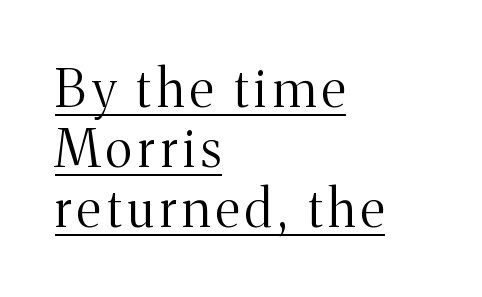
The image shows 52 px light serif type, upright; set left-aligned, tight line spacing (1.15x), underlined; medium stroke contrast and a medium x-height.
